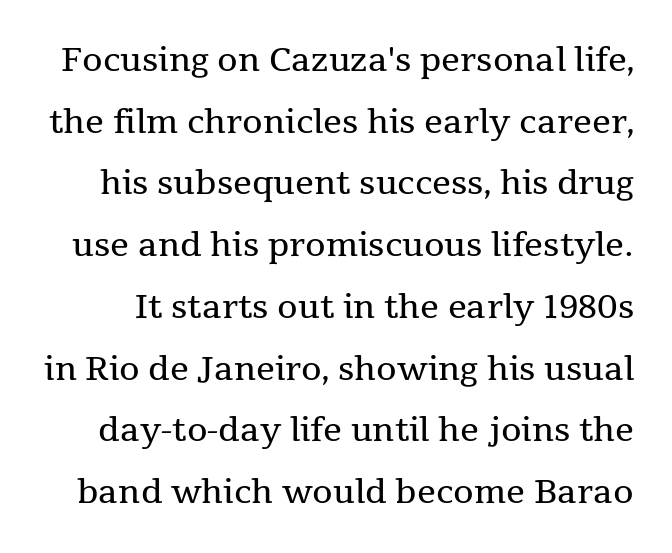
Q: Is the text bold? A: No.
Q: Is the text italic (slanted)? A: No, it is upright.
Q: Is the typeface a serif or a sans-serif typeface? A: Serif.
Q: Is the text underlined? A: No.
Q: Is the spacing between letters normal or unusually wide? A: Normal.
Q: Width (condensed, normal, or wide)? A: Normal.
Q: Stroke contrast? A: Medium.
Q: x-height? A: Medium.
Q: Monospaced? A: No.
